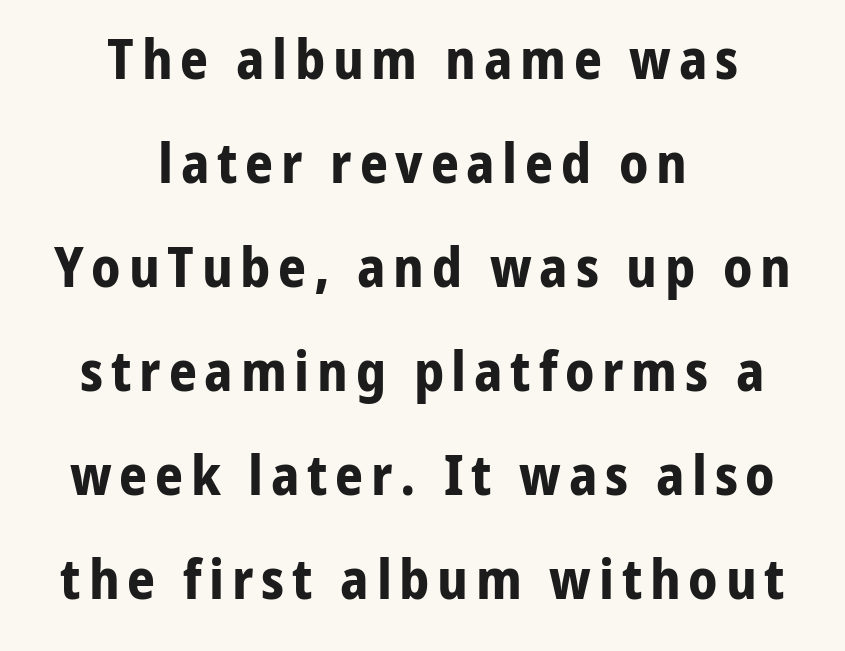
Rule under the text: the space is simply empty. Here the designer chose a conventional face with non-uniform glyph widths. I'd call this a sans setting — the letters go barefoot. The typography opts for an upright posture over an oblique one. Centered paragraph, ragged on both sides.
